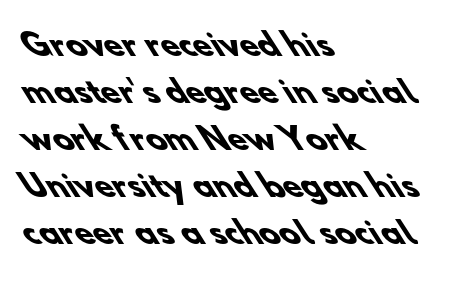
{"serif": "no", "bold": "yes", "weight": "heavy", "width": "normal", "stroke_contrast": "low", "x_height": "small", "monospaced": "no", "underline": "no", "align": "left", "line_spacing": "normal", "line_spacing_ratio": 1.57, "letter_spacing": "normal", "letter_spacing_em": 0.0, "glyph_px": 30}
